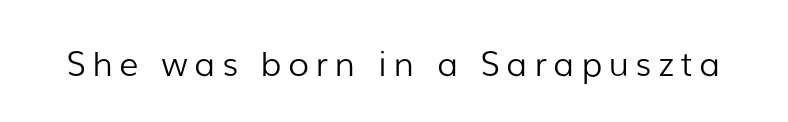
Q: Is the text bold? A: No.
Q: Is the text italic (slanted)? A: No, it is upright.
Q: Is the typeface a serif or a sans-serif typeface? A: Sans-serif.
Q: Is the text underlined? A: No.
Q: Width (condensed, normal, or wide)? A: Normal.
Q: Stroke contrast? A: Low.
Q: x-height? A: Medium.
Q: Monospaced? A: No.
